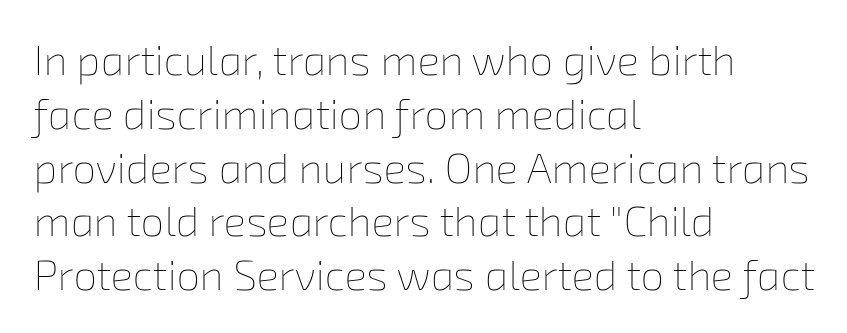
The image shows 42 px thin type; set left-aligned, normal line spacing (1.28x), normal letter spacing, not underlined; low stroke contrast and a medium x-height.
